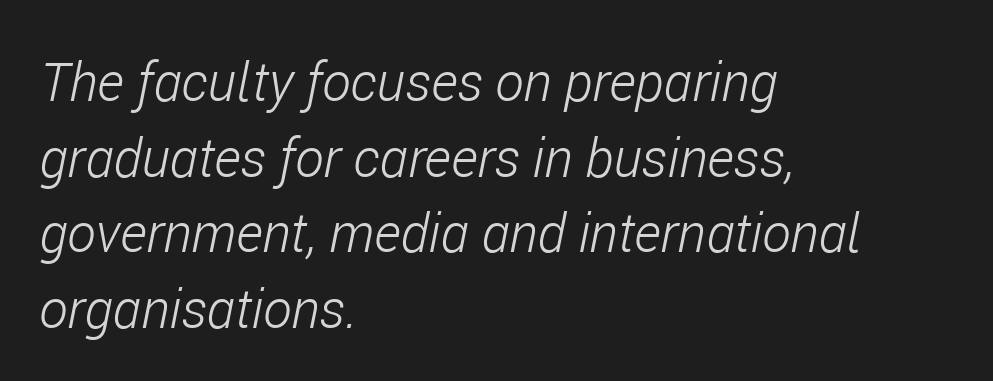
The line texture is even and compact thanks to regular tracking. Weight: in the light-to-regular range. The words here are not underlined. Reading down the column, the eye jumps a familiar distance to each next line.
